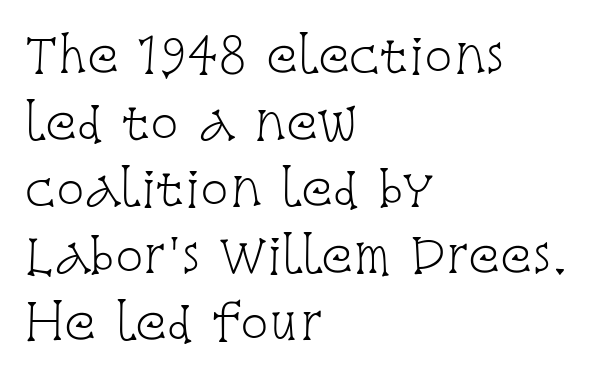
{"serif": "yes", "italic": "no", "bold": "no", "weight": "light", "width": "condensed", "stroke_contrast": "low", "x_height": "large", "monospaced": "no", "underline": "no", "align": "left", "line_spacing": "normal", "line_spacing_ratio": 1.42, "letter_spacing": "normal", "letter_spacing_em": 0.0, "glyph_px": 47}
